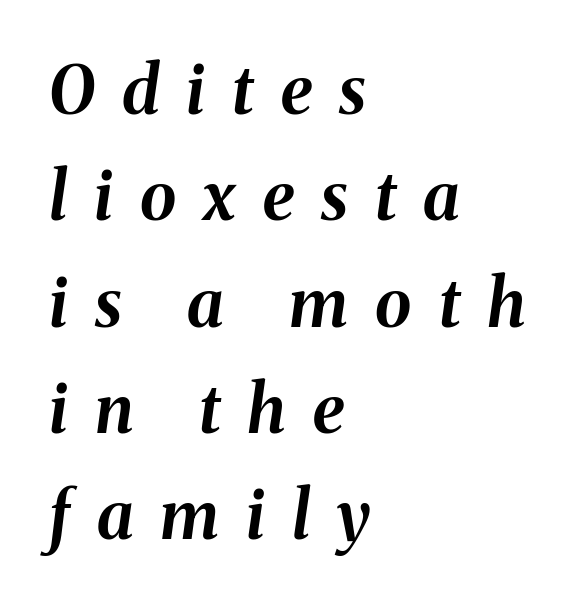
The image shows 66 px bold type, italic (leaning right); set left-aligned, normal line spacing (1.61x), unusually wide letter spacing (+0.41 em), not underlined; medium stroke contrast and a medium x-height.
